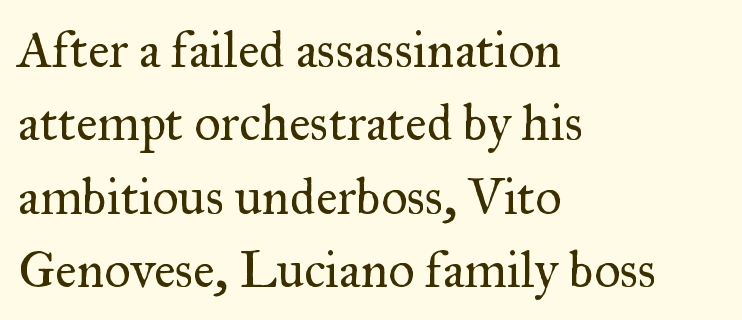
How would I describe the line gaps? Plain and ordinary. Check under the words: just untouched page. Font category for this specimen: serif. Stem width sits at or under what a default text font uses.
